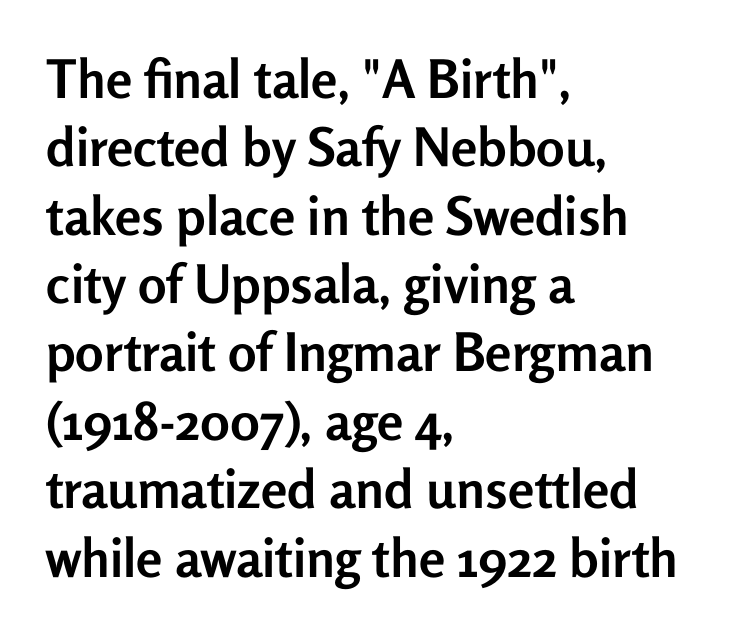
Q: Is the text bold? A: Yes.
Q: Is the text italic (slanted)? A: No, it is upright.
Q: Is the typeface a serif or a sans-serif typeface? A: Sans-serif.
Q: Is the text underlined? A: No.
Q: How is the paragraph aligned? A: Left-aligned.
Q: Is the spacing between letters normal or unusually wide? A: Normal.
Q: Is the spacing between lines tight, normal or loose? A: Normal.
Q: Width (condensed, normal, or wide)? A: Normal.
Q: Stroke contrast? A: Low.
Q: x-height? A: Medium.
Q: Monospaced? A: No.
